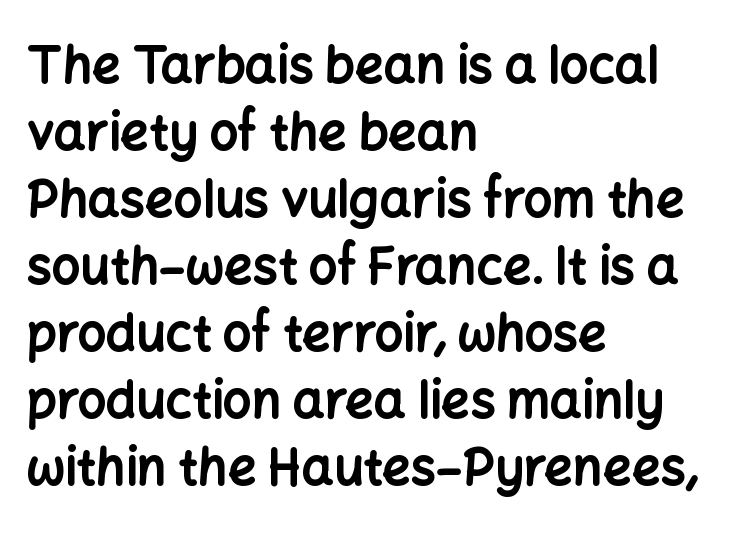
Character widths vary here, with narrow letters taking less room than wide ones. Left-aligned paragraph, ragged on the right. The type is set solid horizontally, with unmodified tracking. Each row of text sits above clean, open space.
